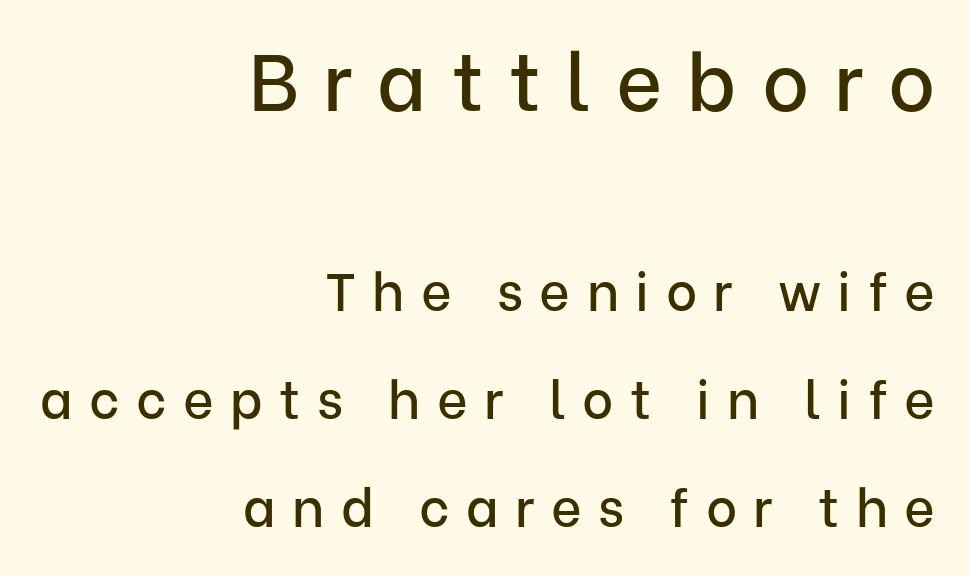
A clean baseline with only descenders dipping below it. Character widths vary here, with narrow letters taking less room than wide ones. Check where the strokes stop: nothing finishes them off — pure sans. How would I describe the line gaps? Wide and relaxed. This is roman type, the default non-slanted kind. The rag falls on the left side of this text block.
